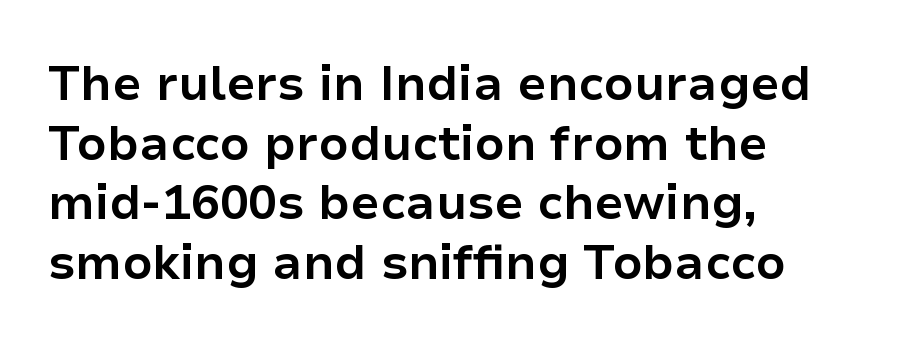
The image shows 48 px bold sans-serif type, upright; set left-aligned, line spacing 1.24x, normal letter spacing, not underlined; low stroke contrast and a medium x-height.
